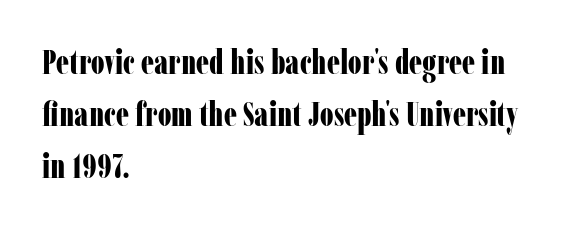
The image shows 33 px bold, condensed serif type, upright; set left-aligned, normal line spacing (1.57x), normal letter spacing, not underlined; low stroke contrast and a medium x-height.
